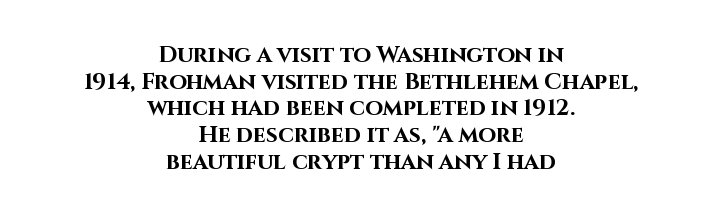
The image shows 23 px bold type, upright; set centered, line spacing 1.16x, normal letter spacing, not underlined.
